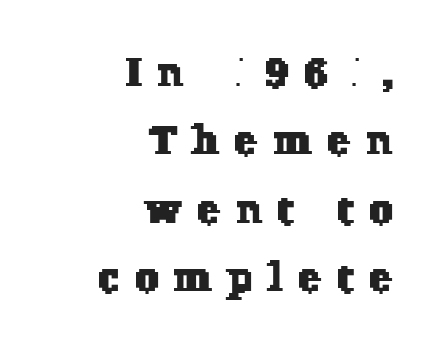
Q: Is the typeface a serif or a sans-serif typeface? A: Serif.
Q: Is the text underlined? A: No.
Q: How is the paragraph aligned? A: Right-aligned.
Q: Is the spacing between letters normal or unusually wide? A: Unusually wide.
Q: Is the spacing between lines tight, normal or loose? A: Normal.
Q: Width (condensed, normal, or wide)? A: Normal.
Q: Stroke contrast? A: Low.
Q: x-height? A: Medium.
Q: Monospaced? A: No.
